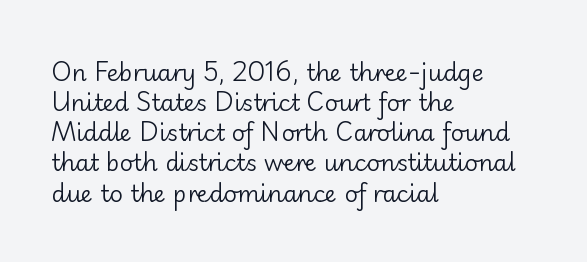
The image shows 23 px text type, upright; set left-aligned, normal line spacing (1.31x), normal letter spacing, not underlined.
